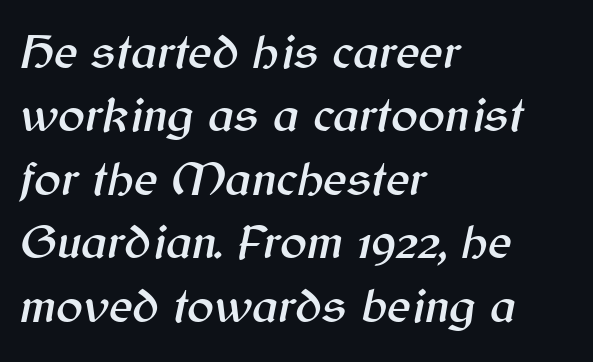
A student would call this left alignment; a typographer would say flush left, rag right. A typesetter would call this proportional, since set widths differ per character. Tracking here is standard; glyphs follow each other at the usual distance. This rendering features lettering with no underline.
